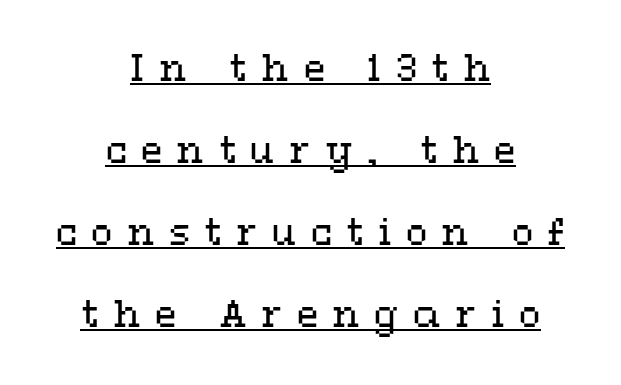
Is this a fixed-width face? No — the glyphs have proportional, varying widths. Is the letter spacing exaggerated? Yes — the characters are pushed far apart. Airy leading. The weight would be labelled regular, book, light, or lighter still.
